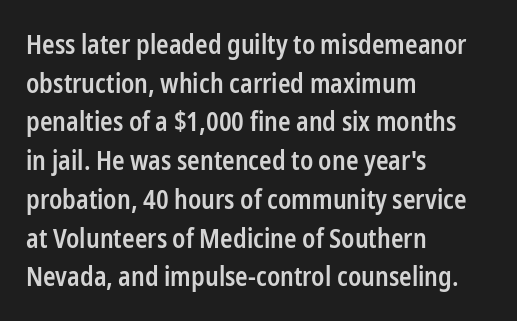
{"italic": "no", "bold": "semi", "underline": "no", "align": "left", "line_spacing": "normal", "line_spacing_ratio": 1.49, "letter_spacing": "normal", "letter_spacing_em": 0.0, "glyph_px": 26}
